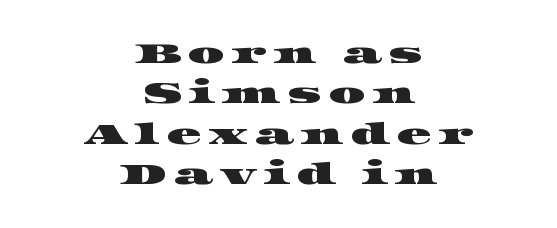
The image shows 29 px wide serif type; set centered, normal line spacing (1.39x), unusually wide letter spacing (+0.22 em), not underlined; high stroke contrast and a large x-height.
